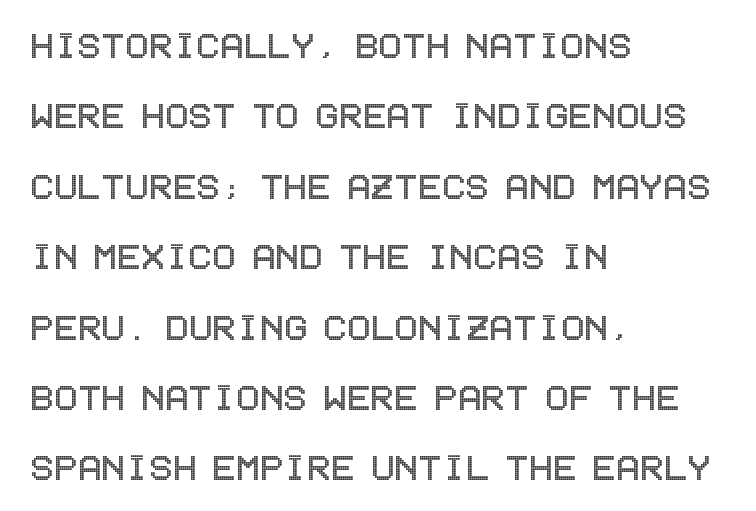
The image shows 44 px condensed type, upright; set left-aligned, normal line spacing (1.6x), normal letter spacing, not underlined; a large x-height.
